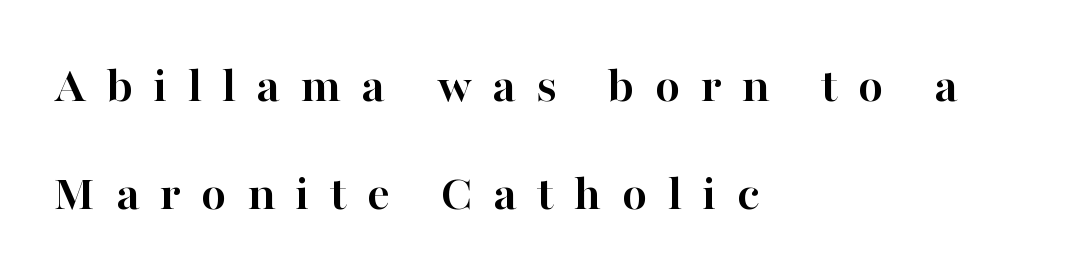
Q: Is the text bold? A: Yes.
Q: Is the text italic (slanted)? A: No, it is upright.
Q: Is the typeface a serif or a sans-serif typeface? A: Serif.
Q: Is the text underlined? A: No.
Q: How is the paragraph aligned? A: Left-aligned.
Q: Is the spacing between letters normal or unusually wide? A: Unusually wide.
Q: Is the spacing between lines tight, normal or loose? A: Loose.
Q: Width (condensed, normal, or wide)? A: Normal.
Q: Stroke contrast? A: High.
Q: x-height? A: Medium.
Q: Monospaced? A: No.
